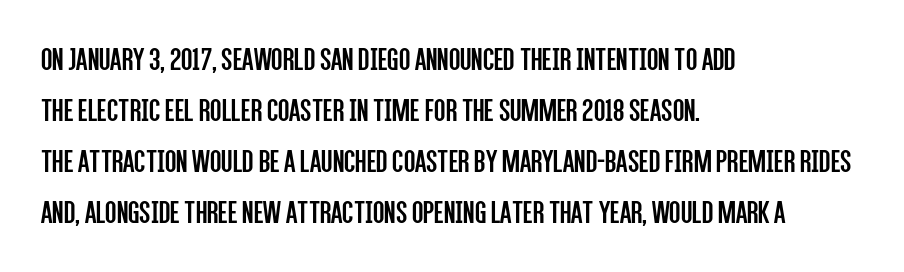
The face used here is a sans, in the tradition of grotesques and geometrics. The space beneath each line is pristine and unruled. No extra tracking has been applied to these lines. The strokes carry an ordinary text weight at most.
